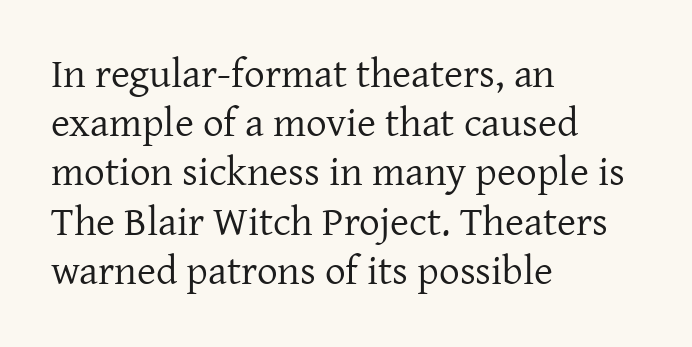
{"serif": "yes", "italic": "no", "bold": "no", "weight": "regular", "width": "normal", "stroke_contrast": "low", "x_height": "medium", "monospaced": "no", "underline": "no", "align": "left", "line_spacing_ratio": 1.2, "letter_spacing": "normal", "letter_spacing_em": 0.0, "glyph_px": 41}
